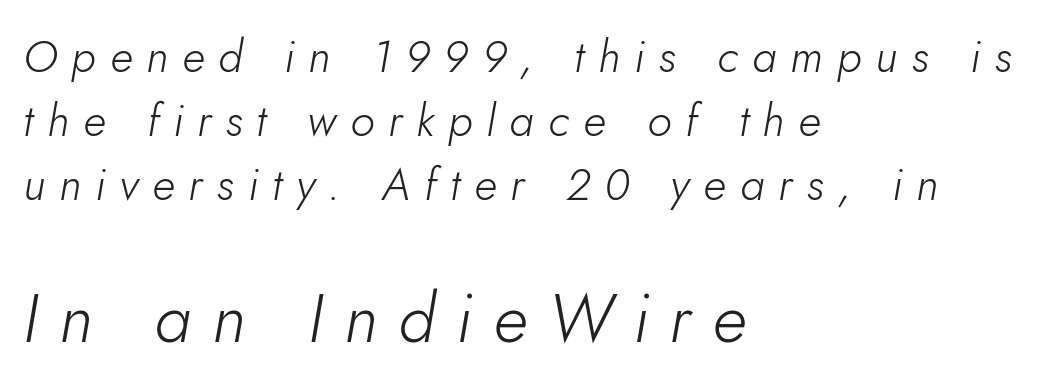
The baseline area is clear. Quick note: italic. Notice how descenders clear the ascenders below comfortably — that's standard leading. The rendering enlarges the type as you move from the upper chunk to the lower.
